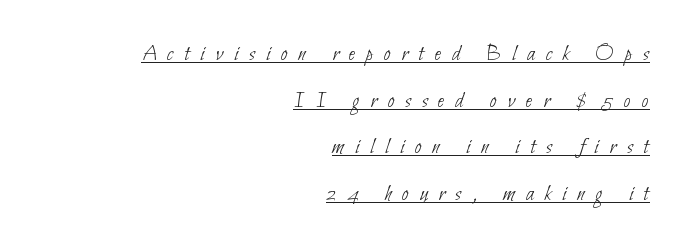
Q: Is the text bold? A: No.
Q: Is the text underlined? A: Yes.
Q: How is the paragraph aligned? A: Right-aligned.
Q: Is the spacing between letters normal or unusually wide? A: Unusually wide.
Q: Is the spacing between lines tight, normal or loose? A: Loose.
